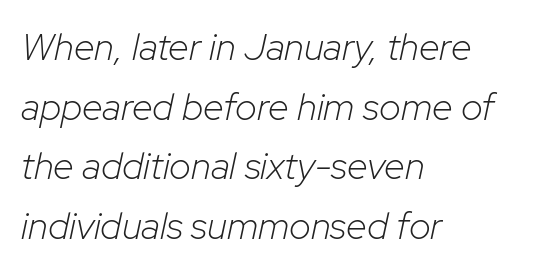
Compared with a centered layout, this one pins lines to the left instead. The letters are slanted; this is an italic face. Counters stay open thanks to moderate or lighter strokes. Underlining? Definitely not there. Quick note: interline space is typical.
